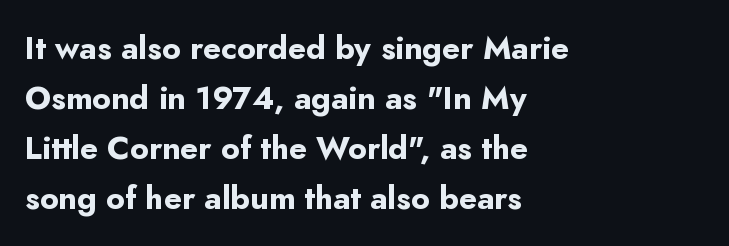
{"serif": "no", "italic": "no", "bold": "yes", "weight": "bold", "width": "normal", "stroke_contrast": "low", "x_height": "small", "monospaced": "no", "underline": "no", "align": "left", "line_spacing": "normal", "line_spacing_ratio": 1.56, "letter_spacing": "normal", "letter_spacing_em": 0.0, "glyph_px": 32}
